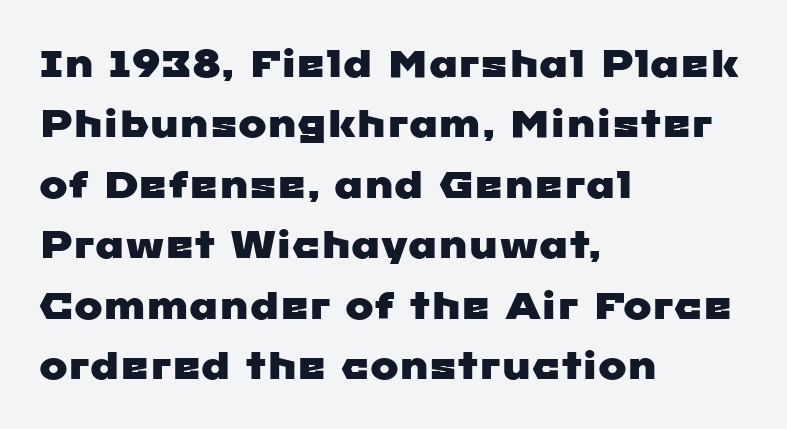
The image shows 38 px wide sans-serif type; set left-aligned, normal line spacing (1.59x), normal letter spacing, not underlined; low stroke contrast and a medium x-height.
